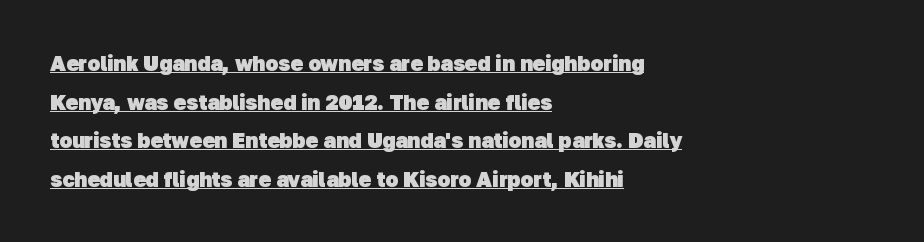
The image shows 21 px bold type; set left-aligned, line spacing 1.84x, normal letter spacing, underlined.
